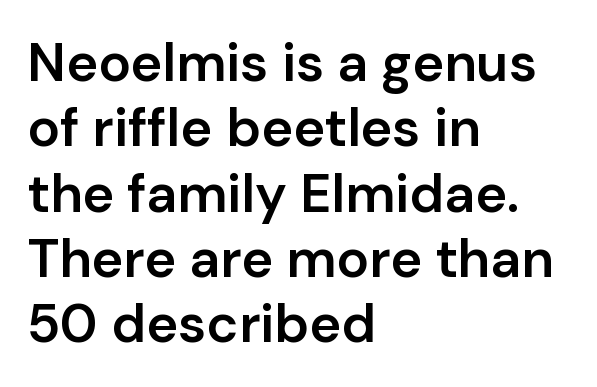
The image shows 54 px semibold sans-serif type, upright; set left-aligned, line spacing 1.21x, normal letter spacing, not underlined; low stroke contrast and a medium x-height.
